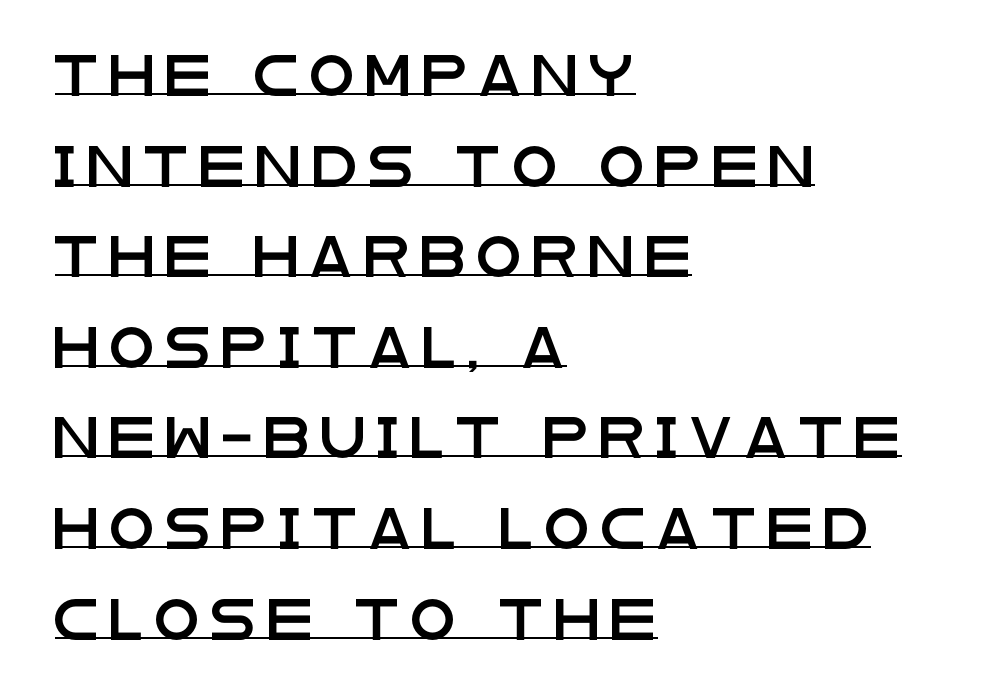
Q: Is the text italic (slanted)? A: No, it is upright.
Q: Is the typeface a serif or a sans-serif typeface? A: Sans-serif.
Q: Is the text underlined? A: Yes.
Q: How is the paragraph aligned? A: Left-aligned.
Q: Is the spacing between letters normal or unusually wide? A: Unusually wide.
Q: Is the spacing between lines tight, normal or loose? A: Loose.
Q: Width (condensed, normal, or wide)? A: Wide.
Q: Stroke contrast? A: Low.
Q: x-height? A: Large.
Q: Monospaced? A: No.
